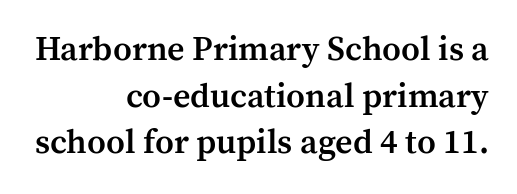
Q: Is the text bold? A: Semi-bold.
Q: Is the text italic (slanted)? A: No, it is upright.
Q: Is the typeface a serif or a sans-serif typeface? A: Serif.
Q: Is the text underlined? A: No.
Q: How is the paragraph aligned? A: Right-aligned.
Q: Is the spacing between letters normal or unusually wide? A: Normal.
Q: Is the spacing between lines tight, normal or loose? A: Normal.
Q: Width (condensed, normal, or wide)? A: Normal.
Q: Stroke contrast? A: Medium.
Q: x-height? A: Medium.
Q: Monospaced? A: No.
